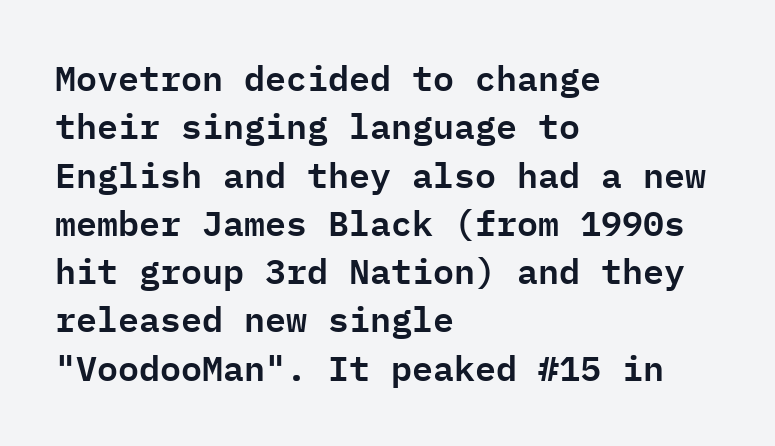
The image shows 35 px sans-serif type, upright, monospaced; set left-aligned, normal line spacing (1.38x), normal letter spacing, not underlined; low stroke contrast and a medium x-height.
